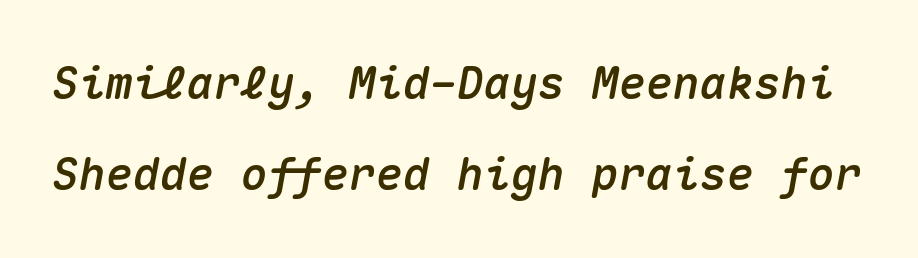
The area under the type is left untouched. Leading is clearly above the norm, producing a sparse column. Words appear dense and cohesive because spacing is normal. If you drew a line through each stem, it would be angled.
